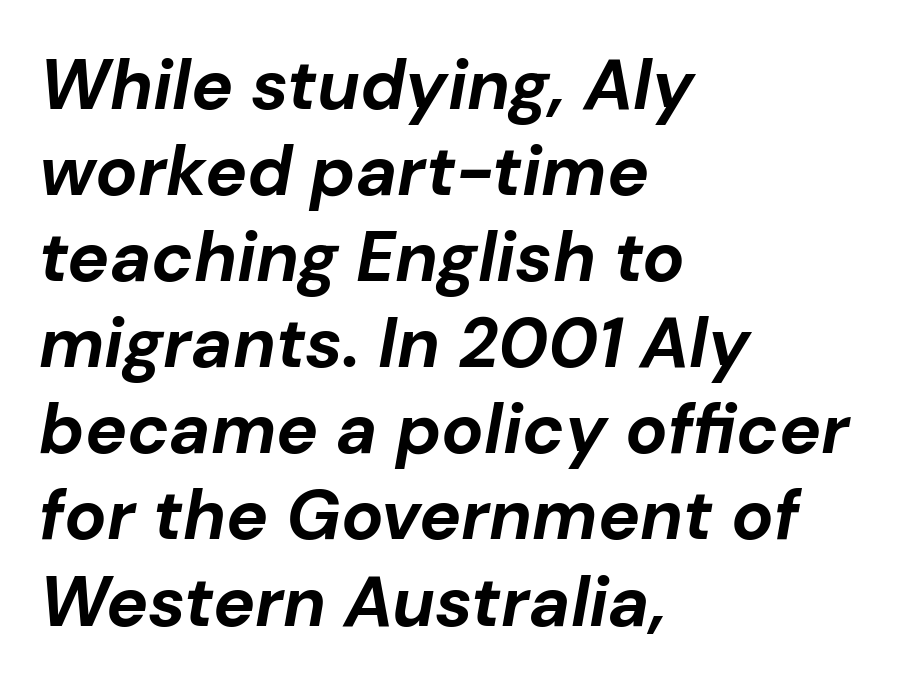
The image shows 70 px bold type, italic (leaning right); set left-aligned, line spacing 1.23x, normal letter spacing, not underlined; low stroke contrast and a medium x-height.
